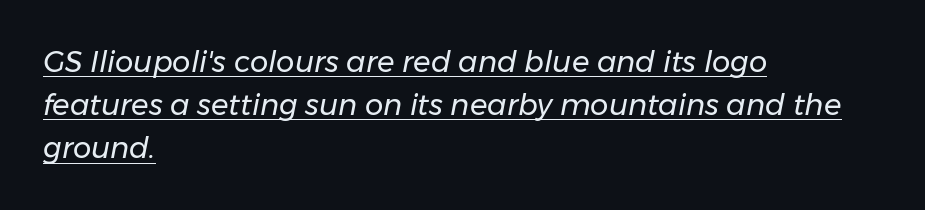
The image shows 29 px regular-weight type, italic (leaning right); set left-aligned, normal line spacing (1.49x), normal letter spacing, underlined; low stroke contrast and a medium x-height.
